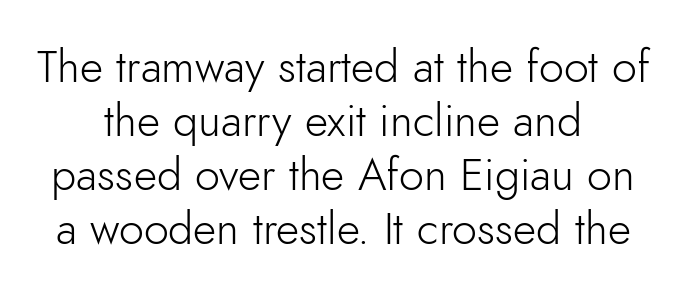
{"serif": "no", "italic": "no", "bold": "no", "weight": "light", "width": "normal", "stroke_contrast": "low", "x_height": "small", "monospaced": "no", "underline": "no", "align": "center", "line_spacing_ratio": 1.2, "letter_spacing": "normal", "letter_spacing_em": 0.0, "glyph_px": 45}
